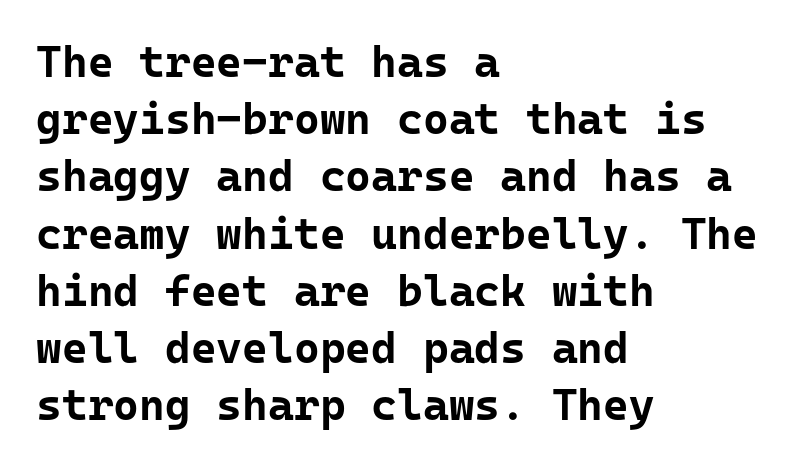
Q: Is the text bold? A: Yes.
Q: Is the text italic (slanted)? A: No, it is upright.
Q: Is the typeface a serif or a sans-serif typeface? A: Sans-serif.
Q: Is the text underlined? A: No.
Q: How is the paragraph aligned? A: Left-aligned.
Q: Is the spacing between letters normal or unusually wide? A: Normal.
Q: Is the spacing between lines tight, normal or loose? A: Normal.
Q: Width (condensed, normal, or wide)? A: Normal.
Q: Stroke contrast? A: Low.
Q: x-height? A: Medium.
